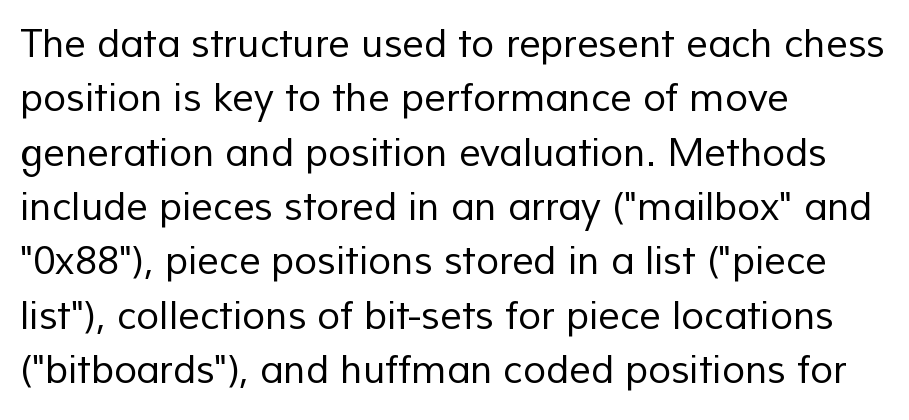
{"serif": "no", "bold": "no", "weight": "regular", "width": "normal", "stroke_contrast": "low", "x_height": "medium", "monospaced": "no", "underline": "no", "align": "left", "line_spacing": "normal", "line_spacing_ratio": 1.43, "letter_spacing": "normal", "letter_spacing_em": 0.0, "glyph_px": 38}
